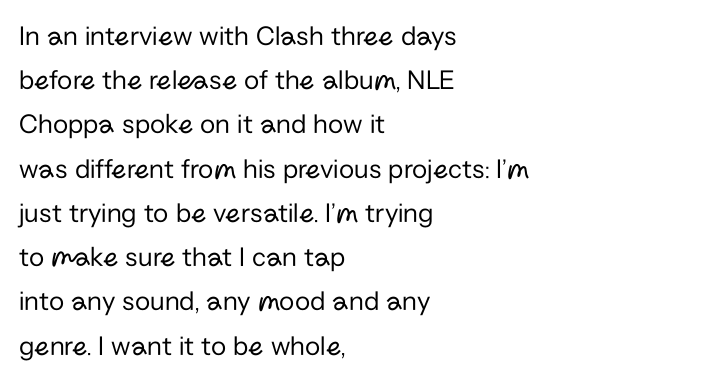
{"serif": "no", "italic": "no", "bold": "no", "weight": "regular", "width": "normal", "stroke_contrast": "low", "x_height": "medium", "monospaced": "no", "underline": "no", "align": "left", "line_spacing": "normal", "line_spacing_ratio": 1.58, "letter_spacing": "normal", "letter_spacing_em": 0.0, "glyph_px": 28}
